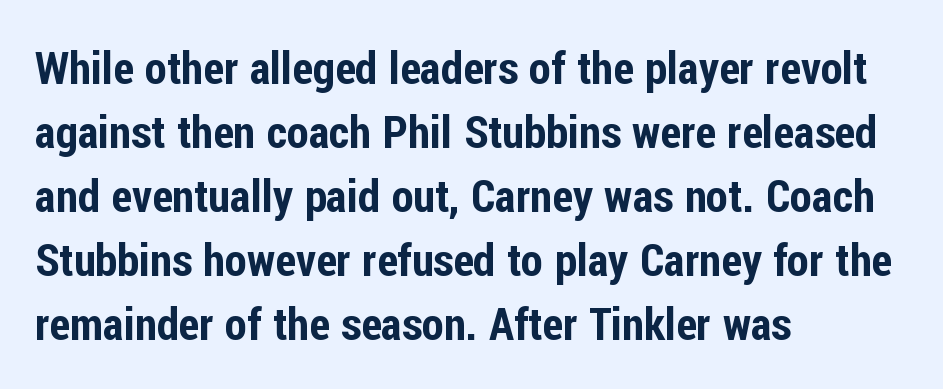
These lines were composed using upright roman letters. A typesetter would call this proportional, since set widths differ per character. The letters sit at their default tracking, neither squeezed nor spread. The words here are not underlined. Examine the stroke ends and you'll find no serifs. The leading is moderate, giving the passage an even texture.
